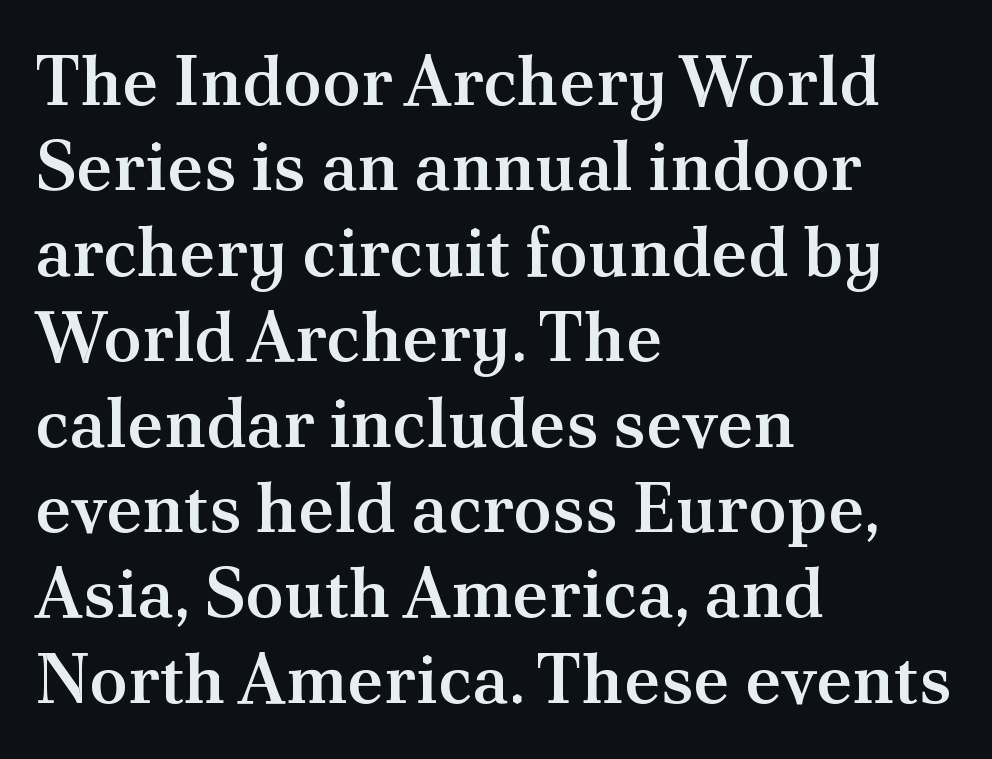
{"serif": "yes", "italic": "no", "bold": "semi", "weight": "semibold", "width": "normal", "stroke_contrast": "medium", "x_height": "small", "monospaced": "no", "underline": "no", "align": "left", "line_spacing_ratio": 1.22, "letter_spacing": "normal", "letter_spacing_em": 0.0, "glyph_px": 70}
